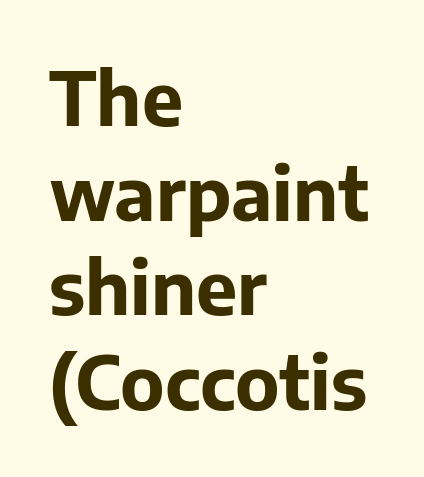
{"serif": "no", "italic": "no", "bold": "yes", "weight": "bold", "width": "normal", "stroke_contrast": "low", "x_height": "medium", "monospaced": "no", "underline": "no", "align": "left", "line_spacing": "normal", "line_spacing_ratio": 1.28, "letter_spacing": "normal", "letter_spacing_em": 0.0, "glyph_px": 74}
